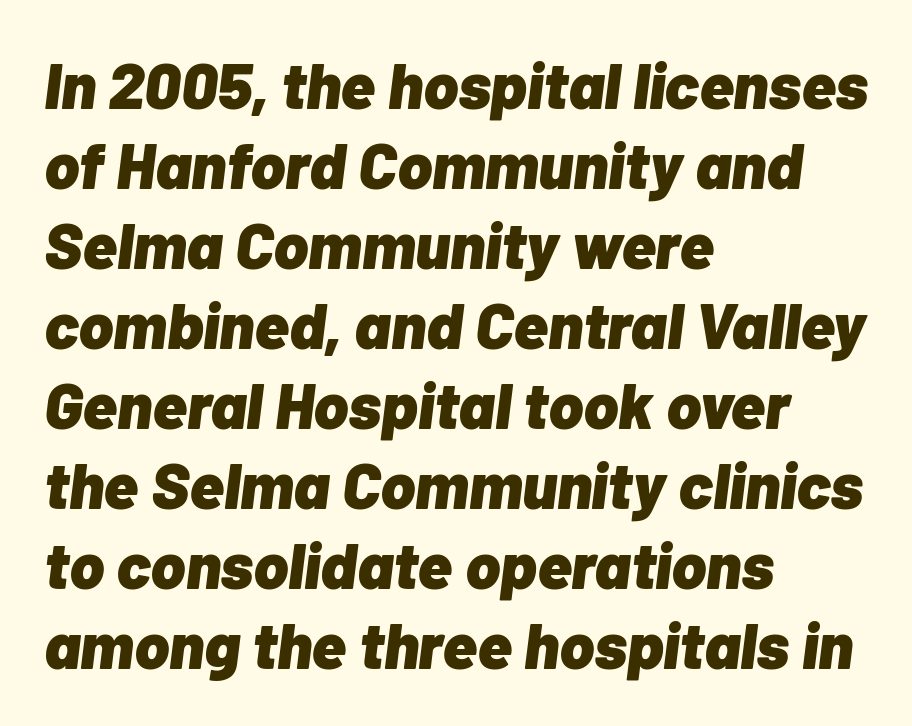
{"italic": "yes", "lean": "right", "slant_degrees": 7, "bold": "yes", "weight": "heavy", "width": "normal", "stroke_contrast": "low", "x_height": "medium", "monospaced": "no", "underline": "no", "align": "left", "line_spacing_ratio": 1.23, "letter_spacing": "normal", "letter_spacing_em": 0.0, "glyph_px": 65}
